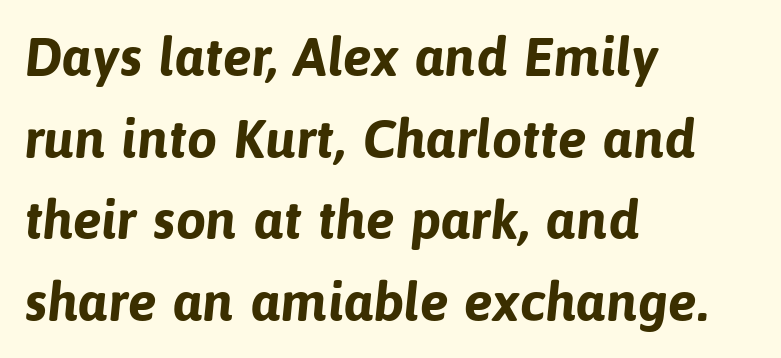
Q: Is the text bold? A: Yes.
Q: Is the typeface a serif or a sans-serif typeface? A: Sans-serif.
Q: Is the text underlined? A: No.
Q: How is the paragraph aligned? A: Left-aligned.
Q: Is the spacing between letters normal or unusually wide? A: Normal.
Q: Is the spacing between lines tight, normal or loose? A: Normal.
Q: Width (condensed, normal, or wide)? A: Normal.
Q: Stroke contrast? A: Low.
Q: x-height? A: Medium.
Q: Monospaced? A: No.
